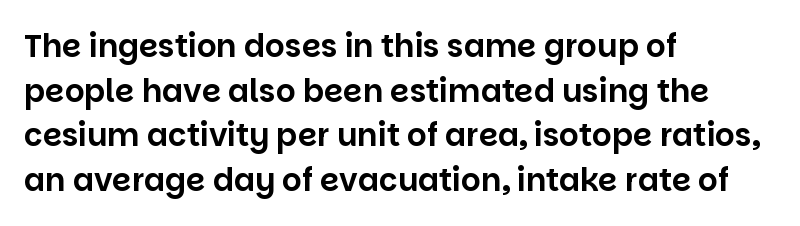
The image shows 31 px sans-serif type, upright; set left-aligned, normal line spacing (1.44x), normal letter spacing, not underlined; low stroke contrast and a large x-height.
